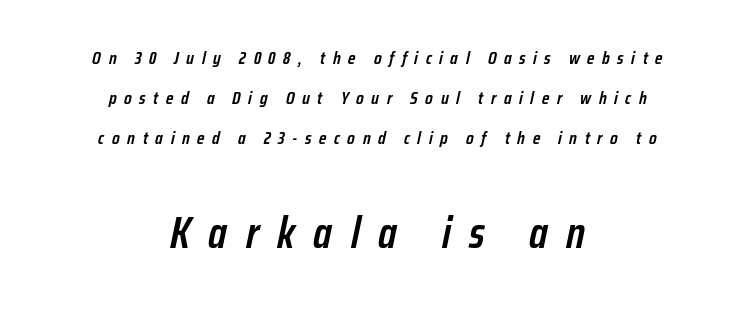
The image shows 44 px semibold, condensed type, italic (leaning right); set centered, loose line spacing (2.21x), unusually wide letter spacing (+0.42 em), not underlined; the second (bottom) block is 2.44x larger; low stroke contrast and a medium x-height.
